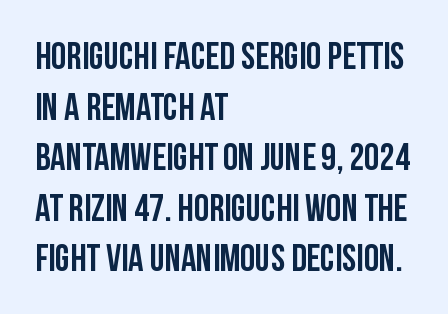
Q: Is the text italic (slanted)? A: No, it is upright.
Q: Is the typeface a serif or a sans-serif typeface? A: Sans-serif.
Q: Is the text underlined? A: No.
Q: How is the paragraph aligned? A: Left-aligned.
Q: Is the spacing between letters normal or unusually wide? A: Normal.
Q: Is the spacing between lines tight, normal or loose? A: Normal.
Q: Width (condensed, normal, or wide)? A: Condensed.
Q: Stroke contrast? A: Low.
Q: x-height? A: Large.
Q: Monospaced? A: No.
